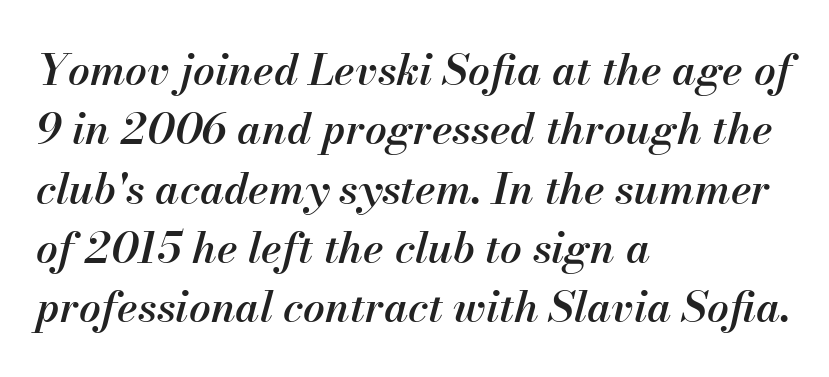
The image shows 43 px semibold type, italic (leaning right); set left-aligned, normal line spacing (1.38x), normal letter spacing, not underlined; medium stroke contrast and a small x-height.
